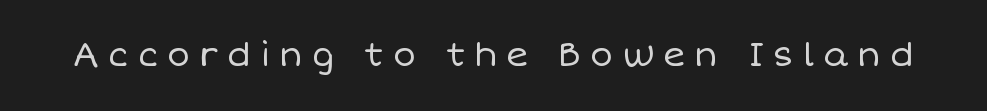
This is the regular roman posture of the typeface. Think standard paragraph weight, or any step lighter than that. Think of a printed novel: that variable character pitch is what you see here. The letters are spread apart with noticeably loose tracking.
